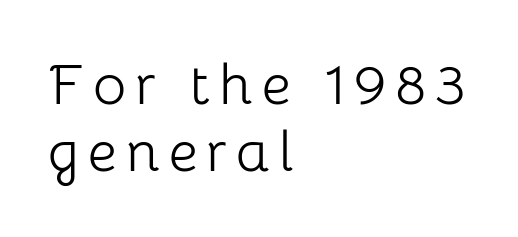
The image shows 57 px light sans-serif type, upright; set left-aligned, line spacing 1.18x, not underlined; low stroke contrast and a medium x-height.
